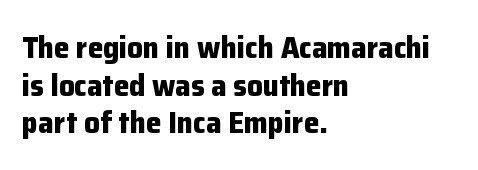
Q: Is the text bold? A: Yes.
Q: Is the text italic (slanted)? A: No, it is upright.
Q: Is the typeface a serif or a sans-serif typeface? A: Sans-serif.
Q: Is the text underlined? A: No.
Q: How is the paragraph aligned? A: Left-aligned.
Q: Is the spacing between letters normal or unusually wide? A: Normal.
Q: Width (condensed, normal, or wide)? A: Normal.
Q: Stroke contrast? A: Low.
Q: x-height? A: Medium.
Q: Monospaced? A: No.
